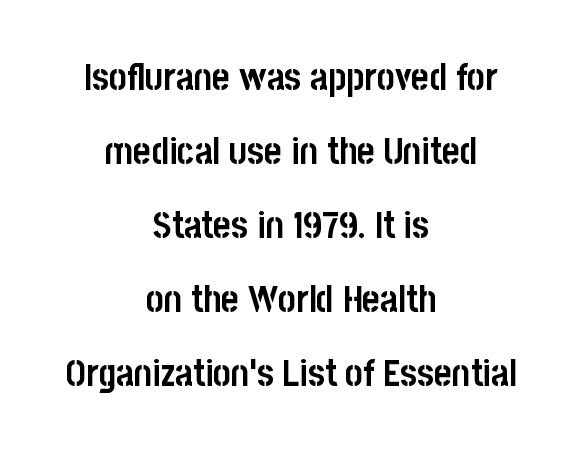
Its strokes are broad and dark, the hallmark of bold type. This sample has the flowing, uneven cadence of proportional lettering. The zone under the glyphs is completely vacant. Notice how the stems are strictly vertical — no italics here.
